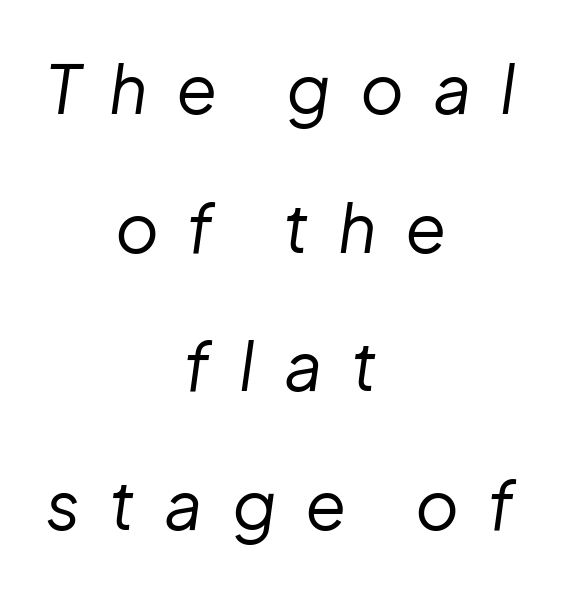
{"italic": "yes", "lean": "right", "slant_degrees": 8, "bold": "no", "weight": "regular", "width": "normal", "stroke_contrast": "low", "x_height": "medium", "monospaced": "no", "underline": "no", "align": "center", "line_spacing": "loose", "line_spacing_ratio": 2.07, "letter_spacing": "wide", "letter_spacing_em": 0.43, "glyph_px": 67}
